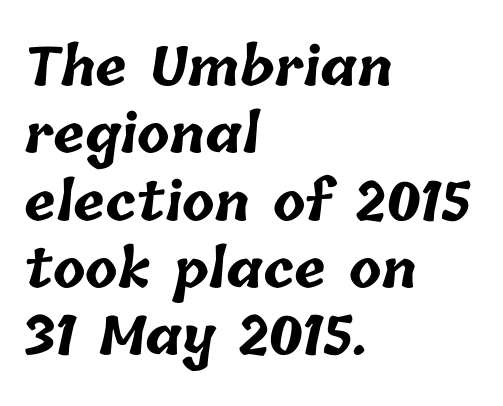
Q: Is the text bold? A: Yes.
Q: Is the text underlined? A: No.
Q: How is the paragraph aligned? A: Left-aligned.
Q: Is the spacing between letters normal or unusually wide? A: Normal.
Q: Is the spacing between lines tight, normal or loose? A: Normal.
Q: Width (condensed, normal, or wide)? A: Normal.
Q: Stroke contrast? A: Low.
Q: x-height? A: Medium.
Q: Monospaced? A: No.
